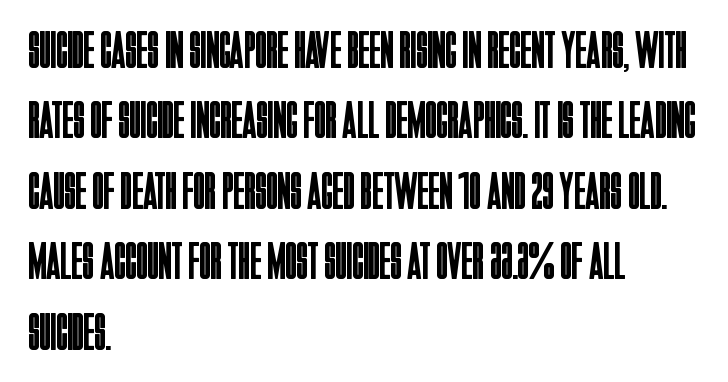
Here the glyphs are tracked normally, forming tight word shapes. You could not count columns in this text — the font is proportionally spaced. Vertically, the passage feels balanced, rows spaced as you'd expect. Weight: not bold — regular or lighter. A sans-serif font was chosen for this passage. A classic flush-left, rag-right setting is used for this passage.
